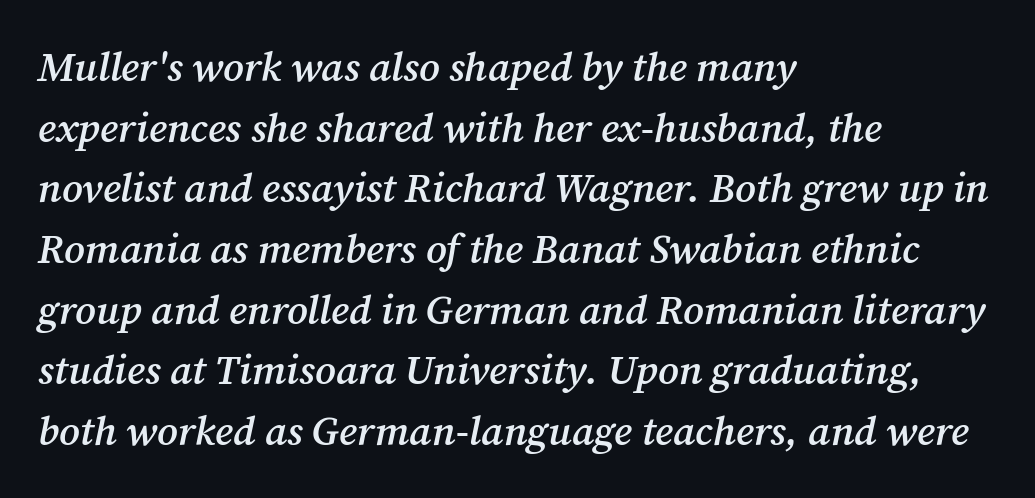
Q: Is the text bold? A: Semi-bold.
Q: Is the text italic (slanted)? A: Yes, it leans right by about 12 degrees.
Q: Is the typeface a serif or a sans-serif typeface? A: Serif.
Q: Is the text underlined? A: No.
Q: How is the paragraph aligned? A: Left-aligned.
Q: Is the spacing between letters normal or unusually wide? A: Normal.
Q: Is the spacing between lines tight, normal or loose? A: Normal.
Q: Width (condensed, normal, or wide)? A: Normal.
Q: Stroke contrast? A: Medium.
Q: x-height? A: Medium.
Q: Monospaced? A: No.
